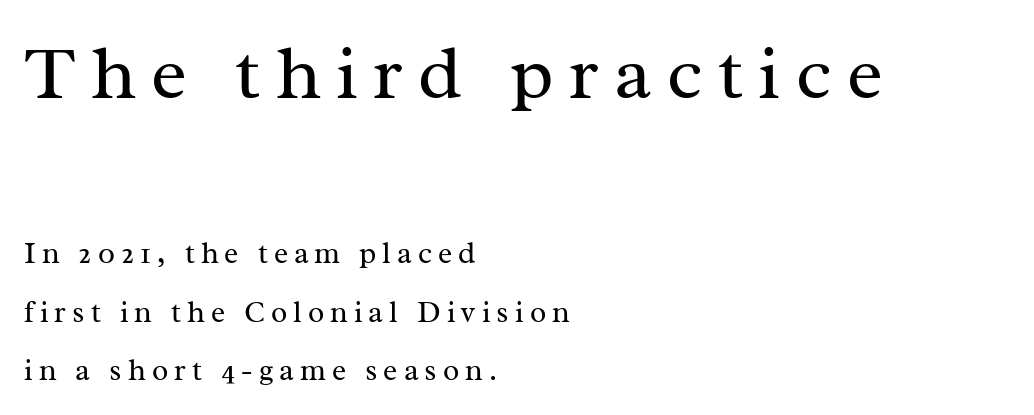
How are the letters spaced? Widely, with obvious added tracking. Anything drawn beneath the words? Only blank space. You could not count columns in this text — the font is proportionally spaced. How would I describe the line gaps? Wide and relaxed. Typesetter's note — upper block bumped up in size, lower block left smaller. In CSS terms this would be text-align: left.
